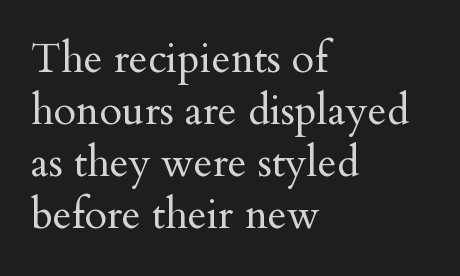
Q: Is the text bold? A: No.
Q: Is the text italic (slanted)? A: No, it is upright.
Q: Is the typeface a serif or a sans-serif typeface? A: Serif.
Q: Is the text underlined? A: No.
Q: How is the paragraph aligned? A: Left-aligned.
Q: Is the spacing between letters normal or unusually wide? A: Normal.
Q: Is the spacing between lines tight, normal or loose? A: Normal.
Q: Width (condensed, normal, or wide)? A: Normal.
Q: Stroke contrast? A: Medium.
Q: x-height? A: Small.
Q: Monospaced? A: No.
